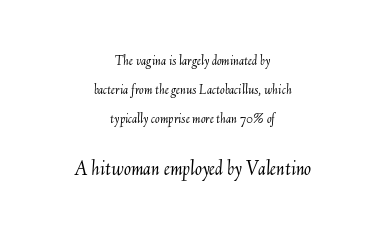
Note: smaller setting up top, larger setting below. Successive baselines arrive slowly, with a big drop between each. If you folded the block vertically in half, each line would mirror itself in length. In terms of posture, this sample is oblique.
